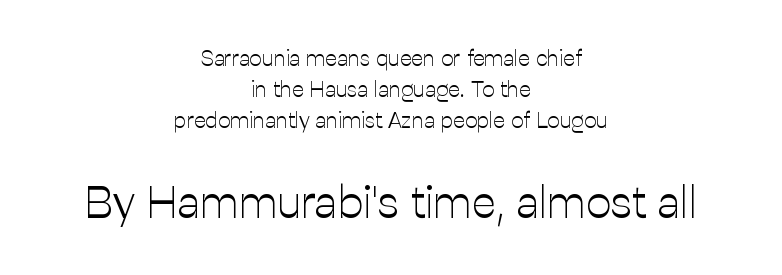
{"serif": "no", "italic": "no", "bold": "no", "weight": "light", "width": "normal", "stroke_contrast": "low", "x_height": "medium", "monospaced": "no", "underline": "no", "align": "center", "line_spacing": "normal", "line_spacing_ratio": 1.42, "letter_spacing": "normal", "letter_spacing_em": 0.0, "larger_block": "second", "size_ratio": 2.05, "glyph_px": 45}
